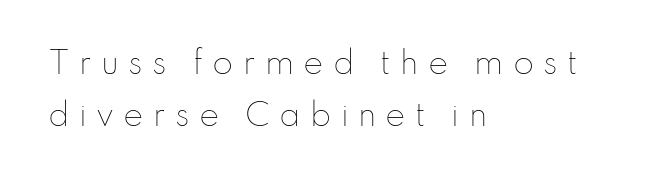
The baseline area is clear. Compared with a typical body face, this is equally light or lighter still. The rendering uses natural spacing where letterforms have individual widths. In CSS terms this would be text-align: left.
